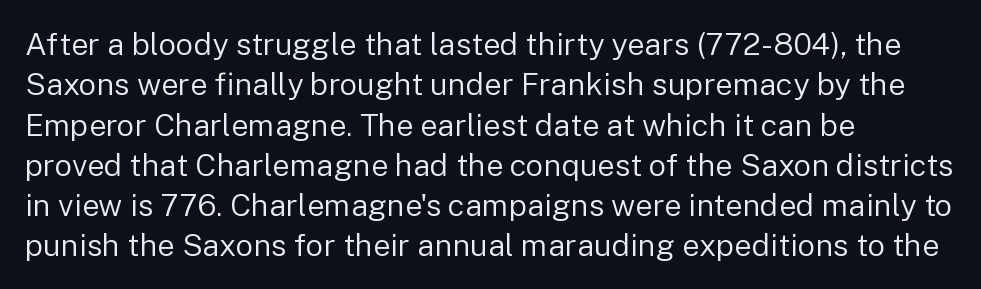
{"serif": "no", "italic": "no", "bold": "no", "weight": "regular", "width": "normal", "stroke_contrast": "low", "x_height": "medium", "monospaced": "no", "underline": "no", "align": "left", "line_spacing": "normal", "line_spacing_ratio": 1.3, "letter_spacing": "normal", "letter_spacing_em": 0.0, "glyph_px": 31}
